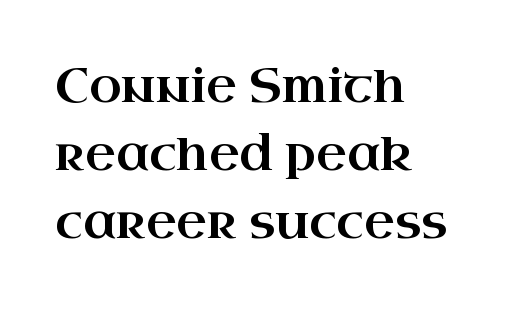
Q: Is the text italic (slanted)? A: No, it is upright.
Q: Is the typeface a serif or a sans-serif typeface? A: Serif.
Q: Is the text underlined? A: No.
Q: How is the paragraph aligned? A: Left-aligned.
Q: Is the spacing between letters normal or unusually wide? A: Normal.
Q: Is the spacing between lines tight, normal or loose? A: Normal.
Q: Width (condensed, normal, or wide)? A: Wide.
Q: Stroke contrast? A: High.
Q: x-height? A: Small.
Q: Monospaced? A: No.
